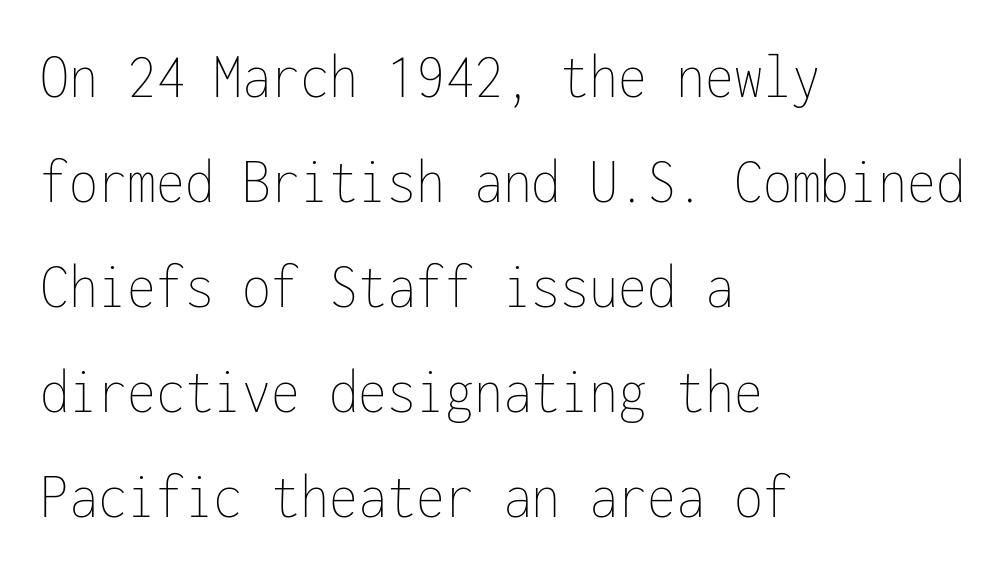
The image shows 66 px thin, condensed type, upright, monospaced; set left-aligned, normal line spacing (1.59x), normal letter spacing, not underlined; low stroke contrast and a medium x-height.
